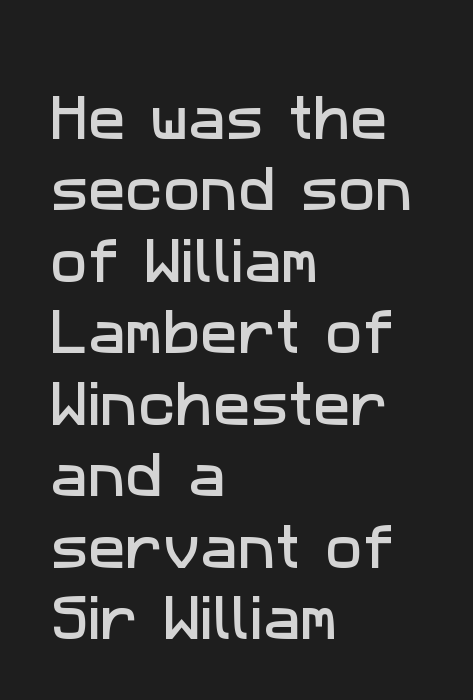
{"serif": "no", "width": "normal", "stroke_contrast": "low", "x_height": "medium", "monospaced": "no", "underline": "no", "align": "left", "line_spacing": "normal", "line_spacing_ratio": 1.43, "letter_spacing": "normal", "letter_spacing_em": 0.0, "glyph_px": 50}
